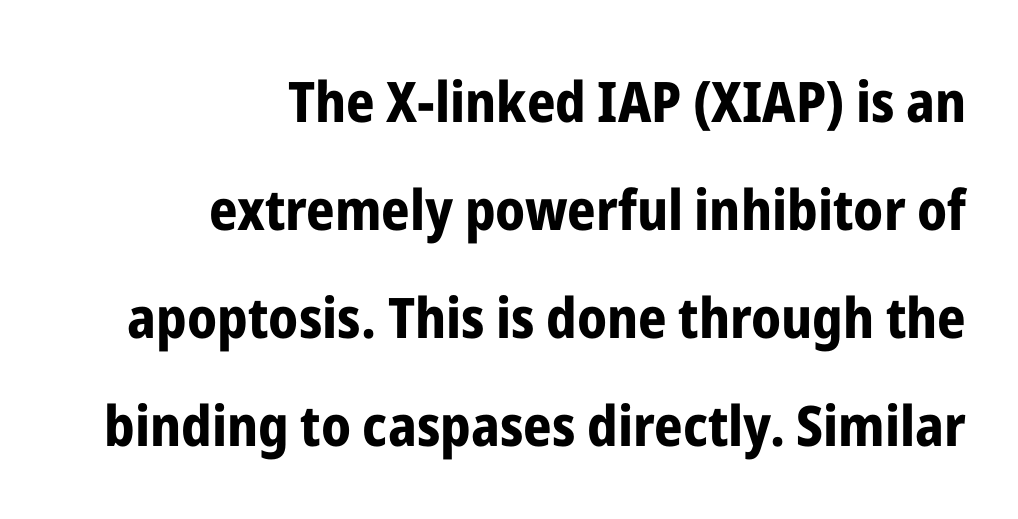
{"serif": "no", "italic": "no", "bold": "yes", "weight": "bold", "width": "condensed", "stroke_contrast": "low", "x_height": "medium", "monospaced": "no", "underline": "no", "align": "right", "line_spacing": "loose", "line_spacing_ratio": 1.93, "letter_spacing": "normal", "letter_spacing_em": 0.0, "glyph_px": 56}
